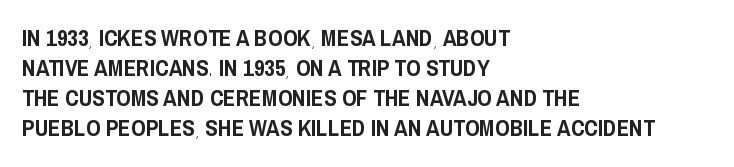
Q: Is the text italic (slanted)? A: No, it is upright.
Q: Is the text underlined? A: No.
Q: How is the paragraph aligned? A: Left-aligned.
Q: Is the spacing between letters normal or unusually wide? A: Normal.
Q: Is the spacing between lines tight, normal or loose? A: Normal.
